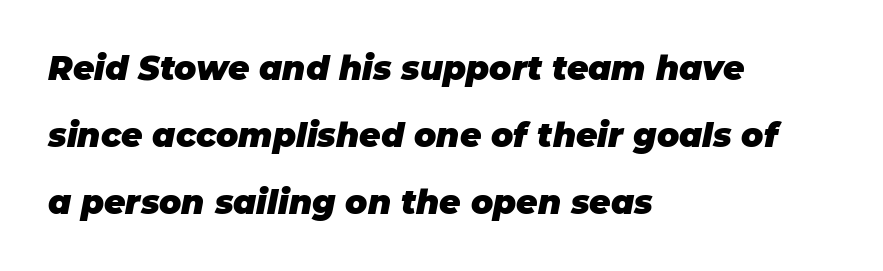
Only glyphs here, with clear space below each row. Pretty heavy lettering here — definitely bold. A classic flush-left, rag-right setting is used for this passage. Note the varied advance widths — an 'i' is clearly narrower than an 'm'. Notice the wide empty band between every row — that's loose leading.
